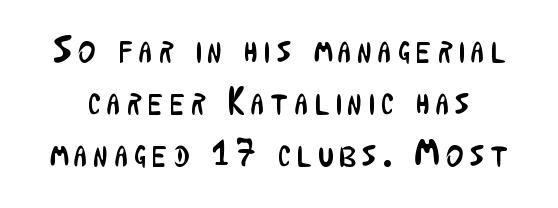
Successive baselines arrive at the customary interval. Nobody drew a line under any word here. Each letter keeps its own natural width here, so spacing adapts to shape. Is this a sans? Yes — the strokes have no serifs. The cut favours lightness, reaching ordinary text weight at its darkest. This is roman type, the default non-slanted kind.
